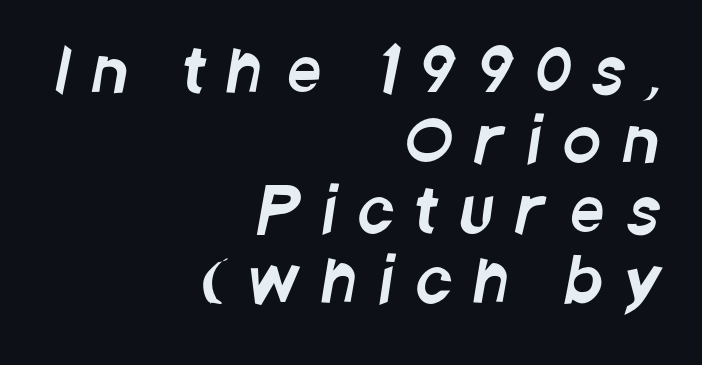
Q: Is the typeface a serif or a sans-serif typeface? A: Sans-serif.
Q: Is the text underlined? A: No.
Q: How is the paragraph aligned? A: Right-aligned.
Q: Is the spacing between letters normal or unusually wide? A: Unusually wide.
Q: Is the spacing between lines tight, normal or loose? A: Tight.
Q: Width (condensed, normal, or wide)? A: Condensed.
Q: Stroke contrast? A: Low.
Q: x-height? A: Large.
Q: Monospaced? A: No.
